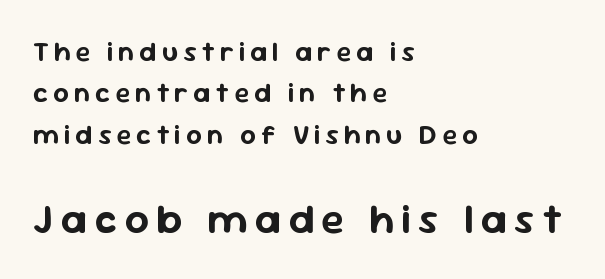
Q: Is the text italic (slanted)? A: No, it is upright.
Q: Is the typeface a serif or a sans-serif typeface? A: Sans-serif.
Q: Is the text underlined? A: No.
Q: How is the paragraph aligned? A: Left-aligned.
Q: Is the spacing between lines tight, normal or loose? A: Normal.
Q: Which block of text is set in a larger size, the first (top) or the second (bottom)? A: The second (bottom) one.
Q: Width (condensed, normal, or wide)? A: Normal.
Q: Stroke contrast? A: Low.
Q: x-height? A: Medium.
Q: Monospaced? A: No.
